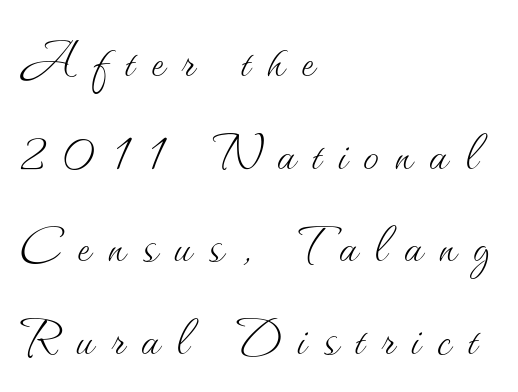
Q: Is the text bold? A: No.
Q: Is the text italic (slanted)? A: Yes.
Q: Is the text underlined? A: No.
Q: How is the paragraph aligned? A: Left-aligned.
Q: Is the spacing between letters normal or unusually wide? A: Unusually wide.
Q: Is the spacing between lines tight, normal or loose? A: Normal.
Q: Width (condensed, normal, or wide)? A: Normal.
Q: Stroke contrast? A: Medium.
Q: x-height? A: Small.
Q: Monospaced? A: No.
